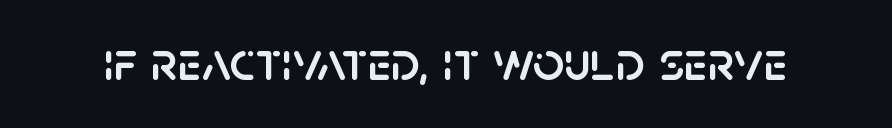
The glyphs in this specimen are sans serif. Standard letterfit; no display-style spreading of the glyphs. Quick note: not italic, upright. Plain, unruled lines of type. Proportional: the letters do not fall into vertical columns.
